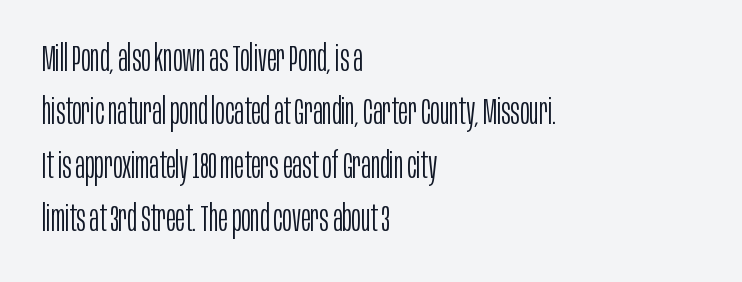
The passage shown is typed in a proportional face where columns would drift. The passage is arranged the way most books set body copy — flush left. The letters sit at their default tracking, neither squeezed nor spread. The space beneath each line is pristine and unruled. Leading matches the norm, producing a regular column. The cut favours lightness, reaching ordinary text weight at its darkest.
